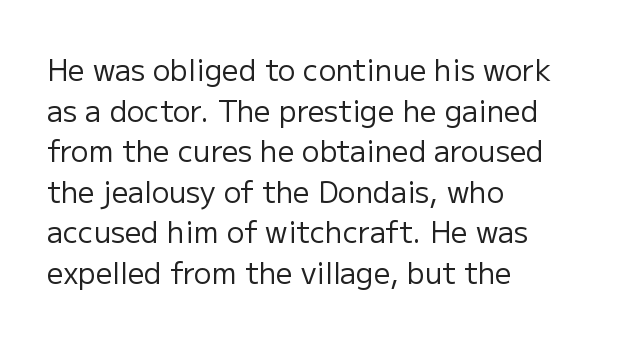
{"serif": "no", "italic": "no", "bold": "no", "weight": "regular", "width": "normal", "stroke_contrast": "low", "x_height": "medium", "monospaced": "no", "underline": "no", "align": "left", "line_spacing": "normal", "line_spacing_ratio": 1.4, "letter_spacing": "normal", "letter_spacing_em": 0.0, "glyph_px": 29}
